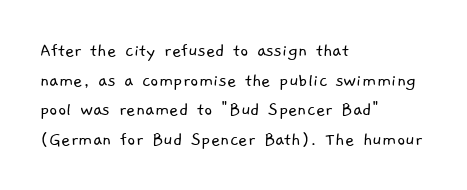
The image shows 20 px text type; set left-aligned, normal line spacing (1.48x), normal letter spacing, not underlined.
